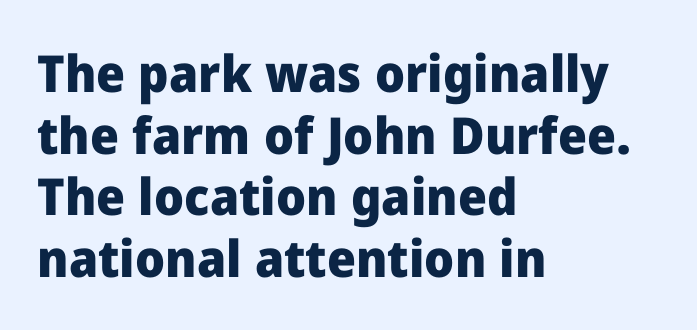
The image shows 51 px heavy sans-serif type, upright; set left-aligned, line spacing 1.21x, normal letter spacing, not underlined; low stroke contrast and a medium x-height.
